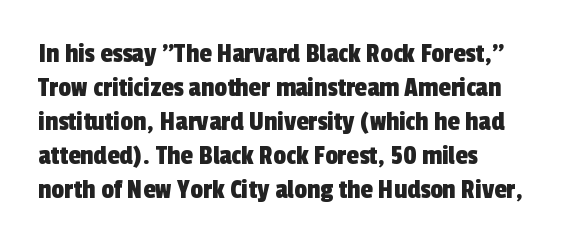
{"serif": "no", "width": "condensed", "x_height": "medium", "monospaced": "no", "underline": "no", "align": "left", "line_spacing_ratio": 1.21, "letter_spacing": "normal", "letter_spacing_em": 0.0, "glyph_px": 28}
